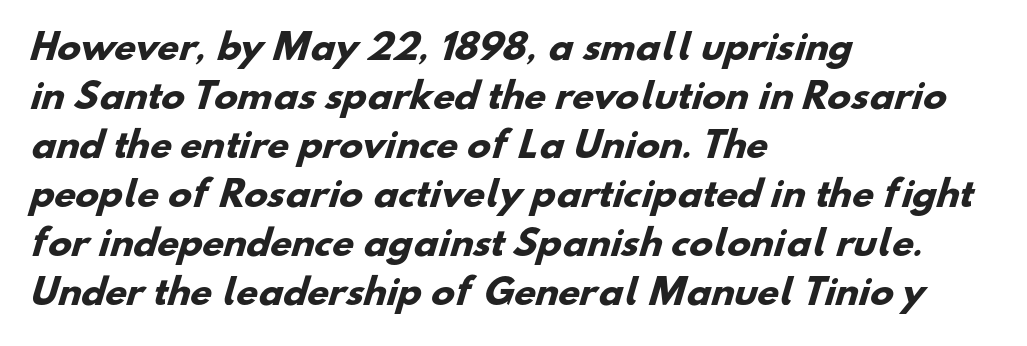
Q: Is the text bold? A: Yes.
Q: Is the typeface a serif or a sans-serif typeface? A: Sans-serif.
Q: Is the text underlined? A: No.
Q: How is the paragraph aligned? A: Left-aligned.
Q: Is the spacing between letters normal or unusually wide? A: Normal.
Q: Is the spacing between lines tight, normal or loose? A: Normal.
Q: Width (condensed, normal, or wide)? A: Normal.
Q: Stroke contrast? A: Low.
Q: x-height? A: Small.
Q: Monospaced? A: No.
